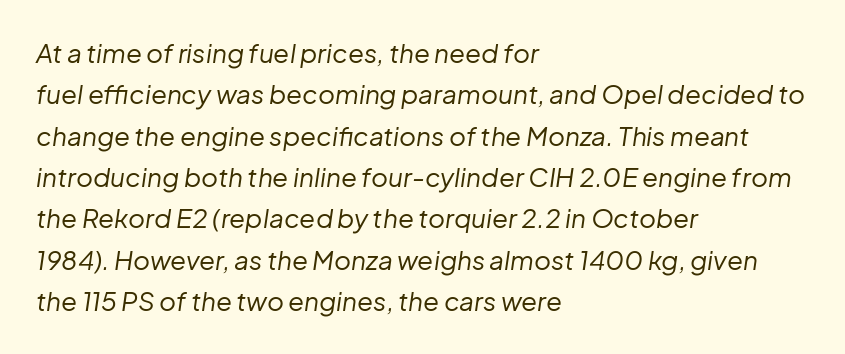
{"italic": "yes", "lean": "right", "slant_degrees": 8, "bold": "no", "underline": "no", "align": "left", "line_spacing": "normal", "line_spacing_ratio": 1.59, "letter_spacing": "normal", "letter_spacing_em": 0.0, "glyph_px": 26}
